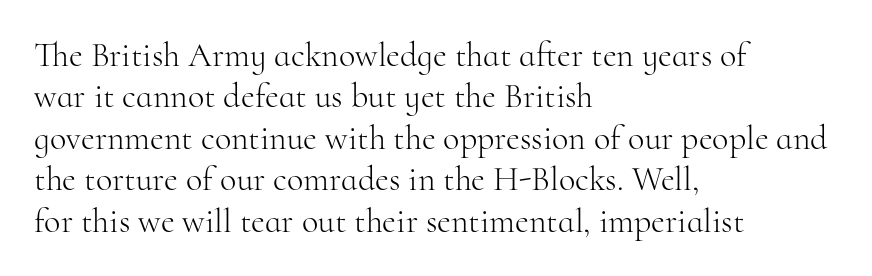
The image shows 34 px light serif type, upright; set left-aligned, line spacing 1.22x, normal letter spacing, not underlined; high stroke contrast and a small x-height.
